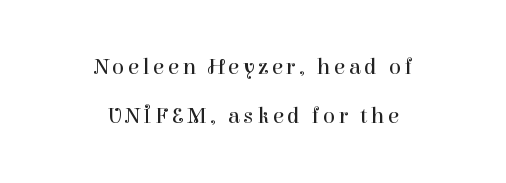
Q: Is the text bold? A: No.
Q: Is the text italic (slanted)? A: No, it is upright.
Q: Is the text underlined? A: No.
Q: How is the paragraph aligned? A: Centered.
Q: Is the spacing between lines tight, normal or loose? A: Loose.
